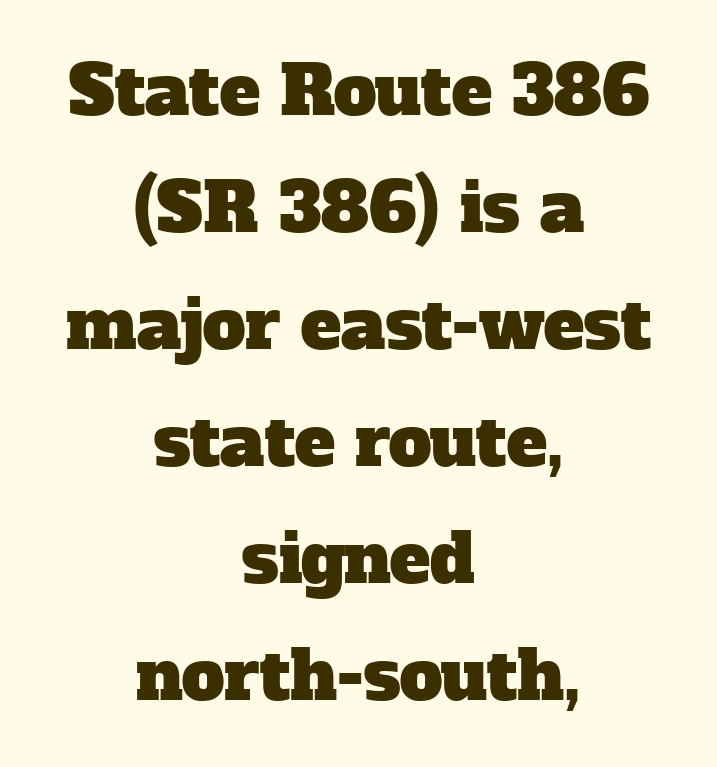
The image shows 68 px serif type; set centered, line spacing 1.72x, normal letter spacing, not underlined; low stroke contrast and a medium x-height.
